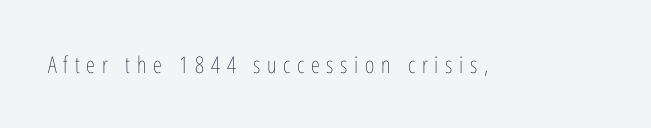
The image shows 23 px text type, upright; set unusually wide letter spacing (+0.29 em), not underlined.
